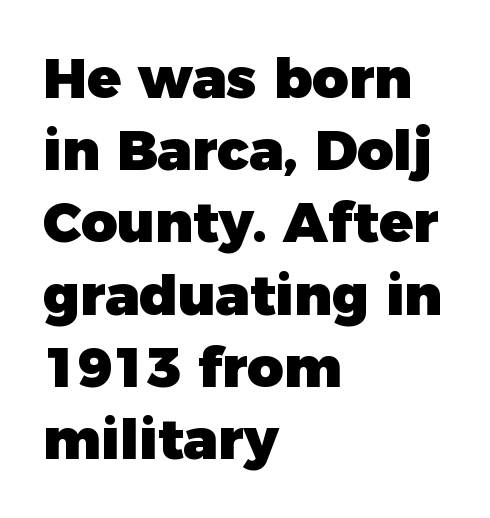
A sans-serif font was chosen for this passage. The rendering uses natural spacing where letterforms have individual widths. The lines sit at an ordinary, default distance from one another. Letters rest on an invisible, unmarked baseline. It's the straight-up-and-down kind of type.
